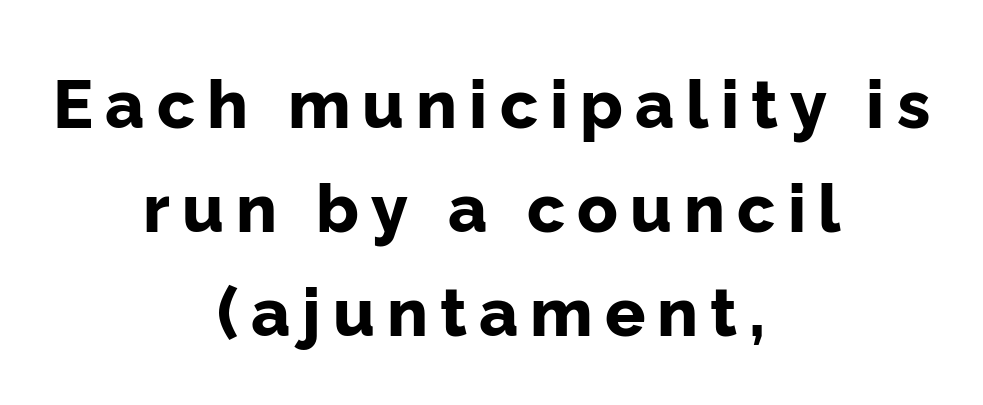
The image shows 67 px bold sans-serif type, upright; set centered, normal line spacing (1.55x), not underlined; low stroke contrast and a medium x-height.
